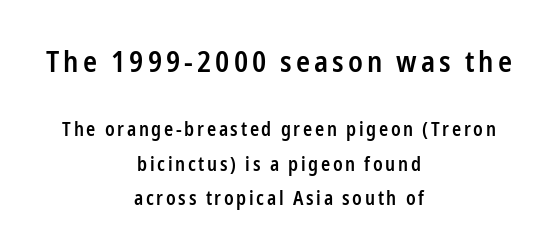
{"serif": "no", "italic": "no", "bold": "semi", "weight": "semibold", "width": "condensed", "stroke_contrast": "low", "x_height": "medium", "monospaced": "no", "underline": "no", "align": "center", "line_spacing_ratio": 1.84, "larger_block": "first", "size_ratio": 1.53, "glyph_px": 29}
